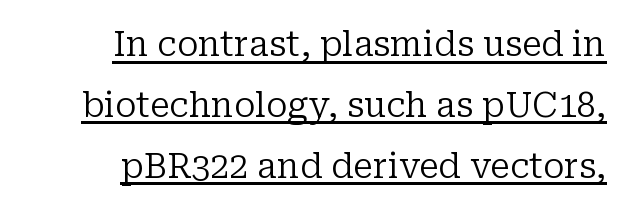
{"serif": "yes", "italic": "no", "bold": "no", "weight": "regular", "width": "normal", "stroke_contrast": "low", "x_height": "medium", "monospaced": "no", "underline": "yes", "align": "right", "line_spacing_ratio": 1.79, "letter_spacing": "normal", "letter_spacing_em": 0.0, "glyph_px": 34}
